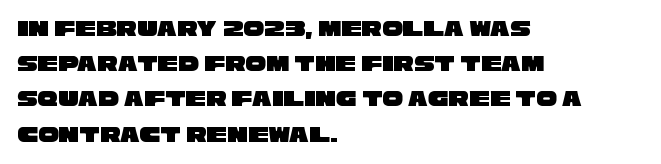
The image shows 23 px text type; set left-aligned, normal line spacing (1.53x), normal letter spacing, not underlined.
